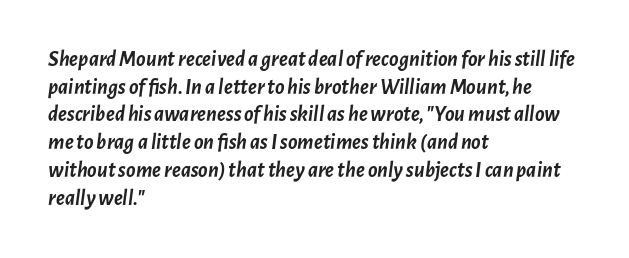
{"italic": "yes", "lean": "right", "slant_degrees": 7, "bold": "yes", "underline": "no", "align": "left", "line_spacing": "normal", "line_spacing_ratio": 1.26, "letter_spacing": "normal", "letter_spacing_em": 0.0, "glyph_px": 22}
